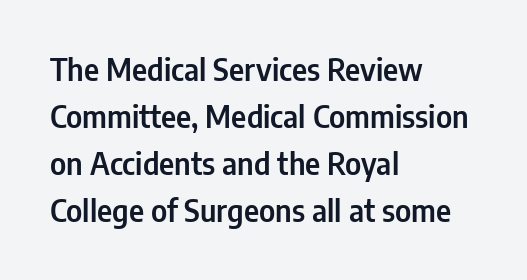
Q: Is the text italic (slanted)? A: No, it is upright.
Q: Is the typeface a serif or a sans-serif typeface? A: Sans-serif.
Q: Is the text underlined? A: No.
Q: How is the paragraph aligned? A: Left-aligned.
Q: Is the spacing between letters normal or unusually wide? A: Normal.
Q: Is the spacing between lines tight, normal or loose? A: Normal.
Q: Width (condensed, normal, or wide)? A: Condensed.
Q: Stroke contrast? A: Low.
Q: x-height? A: Medium.
Q: Monospaced? A: No.
